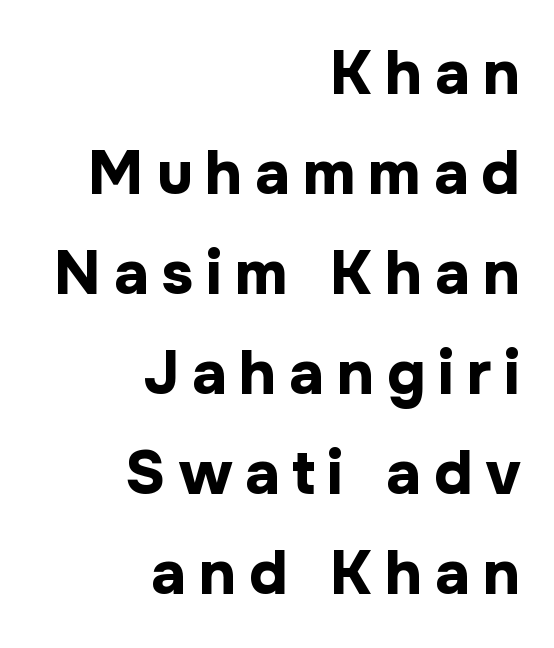
Q: Is the text bold? A: Yes.
Q: Is the text italic (slanted)? A: No, it is upright.
Q: Is the typeface a serif or a sans-serif typeface? A: Sans-serif.
Q: Is the text underlined? A: No.
Q: How is the paragraph aligned? A: Right-aligned.
Q: Is the spacing between letters normal or unusually wide? A: Unusually wide.
Q: Is the spacing between lines tight, normal or loose? A: Normal.
Q: Width (condensed, normal, or wide)? A: Normal.
Q: Stroke contrast? A: Low.
Q: x-height? A: Medium.
Q: Monospaced? A: No.
